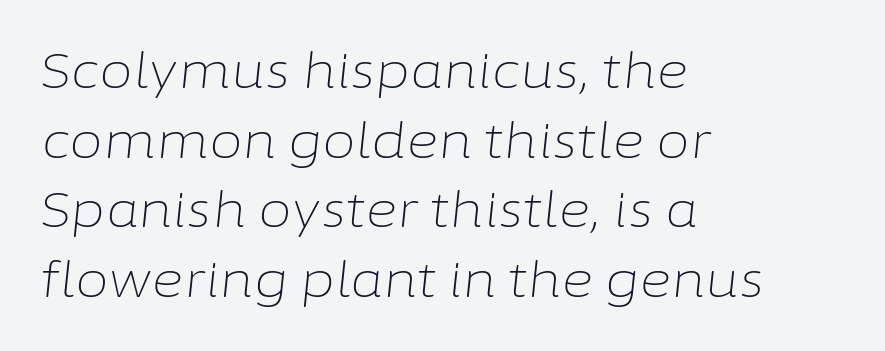
In terms of letterspacing, this is plain default setting. Emphasis-style slanted type is in use. Each line starts at the same left margin while the right side varies. Stroke mass is kept to a normal reading level or below. A typesetter would call this proportional, since set widths differ per character. Each new line begins a customary step beneath the previous one.
